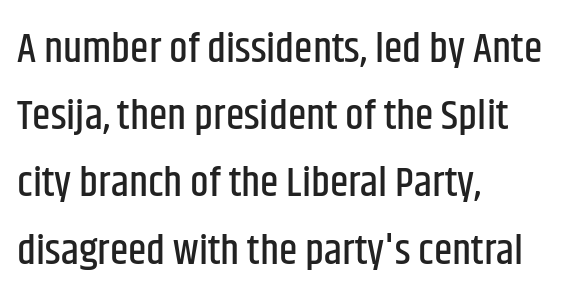
Q: Is the text italic (slanted)? A: No, it is upright.
Q: Is the typeface a serif or a sans-serif typeface? A: Sans-serif.
Q: Is the text underlined? A: No.
Q: How is the paragraph aligned? A: Left-aligned.
Q: Is the spacing between letters normal or unusually wide? A: Normal.
Q: Is the spacing between lines tight, normal or loose? A: Normal.
Q: Width (condensed, normal, or wide)? A: Condensed.
Q: Stroke contrast? A: Low.
Q: x-height? A: Large.
Q: Monospaced? A: No.
